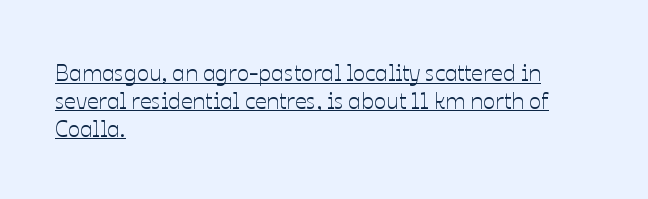
Q: Is the text italic (slanted)? A: No, it is upright.
Q: Is the text underlined? A: Yes.
Q: How is the paragraph aligned? A: Left-aligned.
Q: Is the spacing between letters normal or unusually wide? A: Normal.
